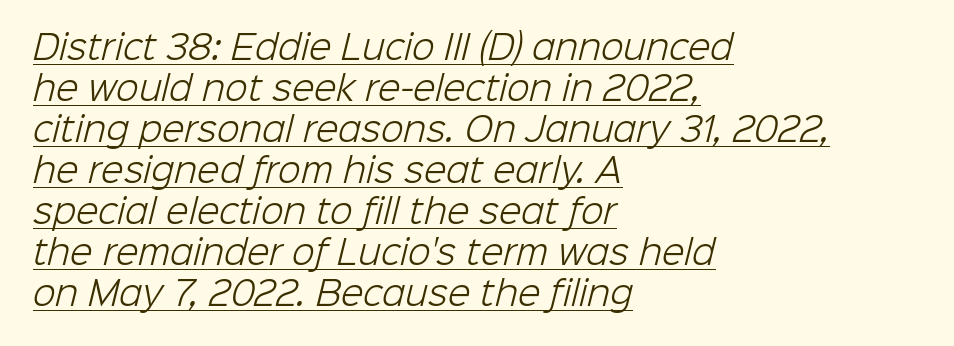
Each word holds together tightly as a unit, with standard inter-letter gaps. The rendering uses natural spacing where letterforms have individual widths. Observe the absence of serifs on each vertical stroke in this sample. Vertical stems look standard width or narrower in stroke.
